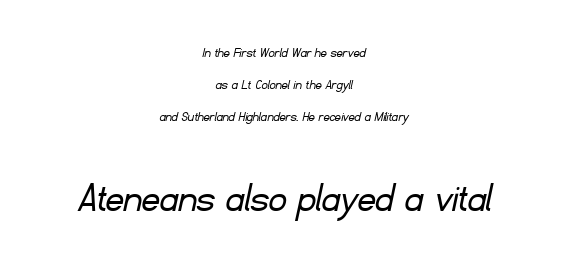
The image shows 44 px light sans-serif type; set centered, loose line spacing (2.12x), normal letter spacing, not underlined; the second (bottom) block is 2.93x larger; low stroke contrast and a small x-height.
